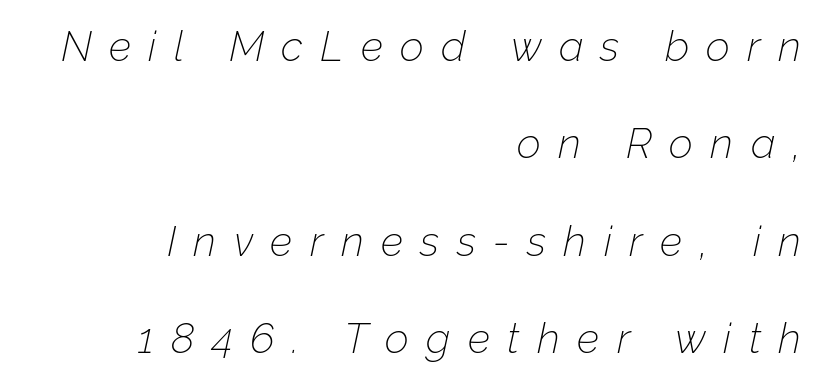
{"italic": "yes", "lean": "right", "slant_degrees": 12, "bold": "no", "weight": "thin", "width": "normal", "stroke_contrast": "low", "x_height": "medium", "monospaced": "no", "underline": "no", "align": "right", "line_spacing": "loose", "line_spacing_ratio": 2.32, "letter_spacing": "wide", "letter_spacing_em": 0.41, "glyph_px": 42}
